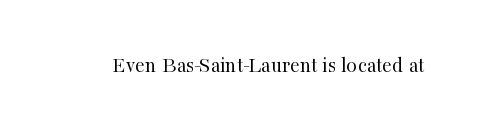
{"italic": "no", "bold": "no", "underline": "no", "letter_spacing": "normal", "letter_spacing_em": 0.0, "glyph_px": 22}
